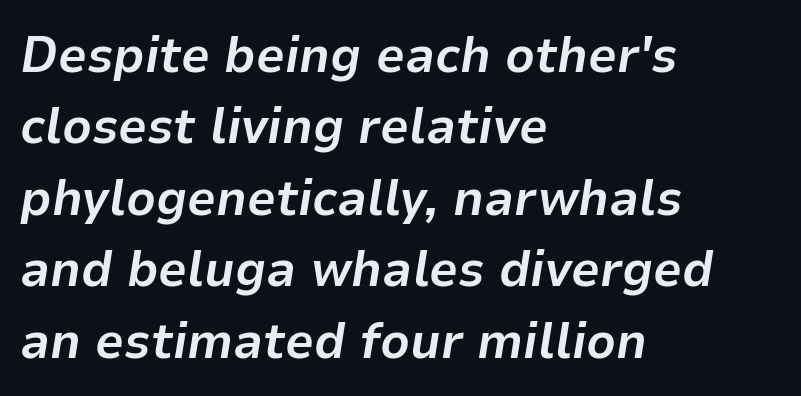
{"italic": "yes", "lean": "right", "slant_degrees": 9, "bold": "yes", "weight": "bold", "width": "normal", "stroke_contrast": "low", "x_height": "medium", "monospaced": "no", "underline": "no", "align": "left", "line_spacing": "normal", "line_spacing_ratio": 1.4, "letter_spacing": "normal", "letter_spacing_em": 0.0, "glyph_px": 51}
